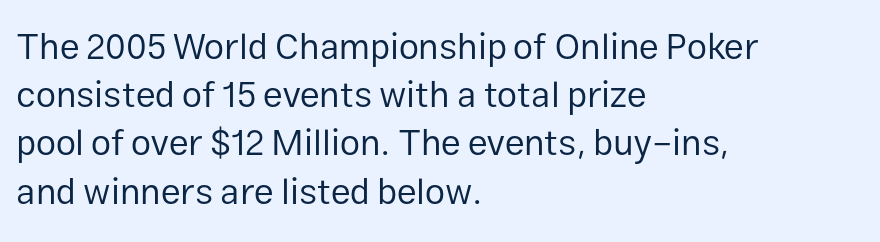
{"serif": "no", "italic": "no", "bold": "no", "weight": "regular", "width": "normal", "stroke_contrast": "low", "x_height": "medium", "monospaced": "no", "underline": "no", "align": "left", "line_spacing": "normal", "line_spacing_ratio": 1.34, "letter_spacing": "normal", "letter_spacing_em": 0.0, "glyph_px": 36}
